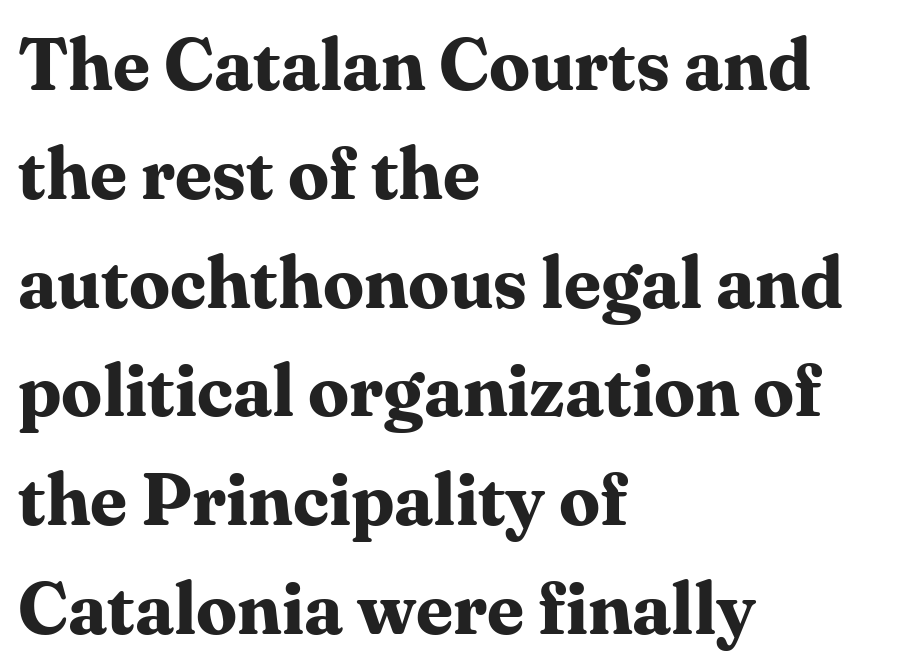
The image shows 73 px bold serif type, upright; set left-aligned, normal line spacing (1.49x), normal letter spacing, not underlined; medium stroke contrast and a medium x-height.
